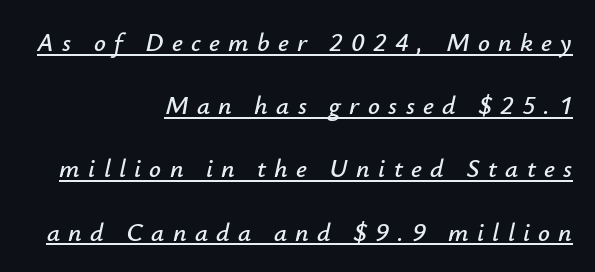
The image shows 26 px text type, italic (leaning right); set right-aligned, loose line spacing (2.43x), unusually wide letter spacing (+0.32 em), underlined.
